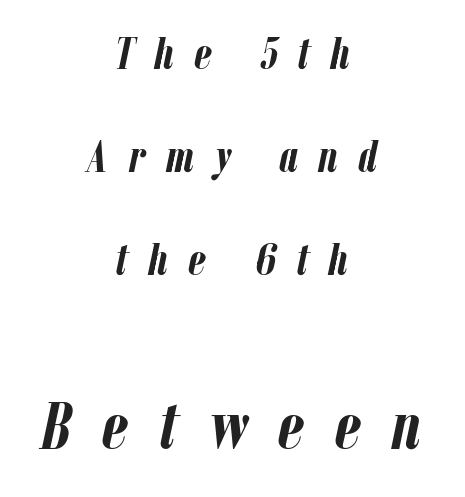
Q: Is the text bold? A: Yes.
Q: Is the text italic (slanted)? A: Yes, it leans right by about 12 degrees.
Q: Is the text underlined? A: No.
Q: How is the paragraph aligned? A: Centered.
Q: Is the spacing between letters normal or unusually wide? A: Unusually wide.
Q: Is the spacing between lines tight, normal or loose? A: Loose.
Q: Which block of text is set in a larger size, the first (top) or the second (bottom)? A: The second (bottom) one.
Q: Width (condensed, normal, or wide)? A: Condensed.
Q: Stroke contrast? A: Low.
Q: x-height? A: Medium.
Q: Monospaced? A: No.
